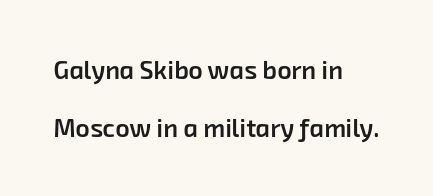
A somewhat darkened texture: the type is semibold rather than bold. Inter-character spacing is left at the font's built-in metrics. Loosely led — the rows are spread out. The lines in this sample share a left origin and differ only in where they stop. No word sits above an underline.
